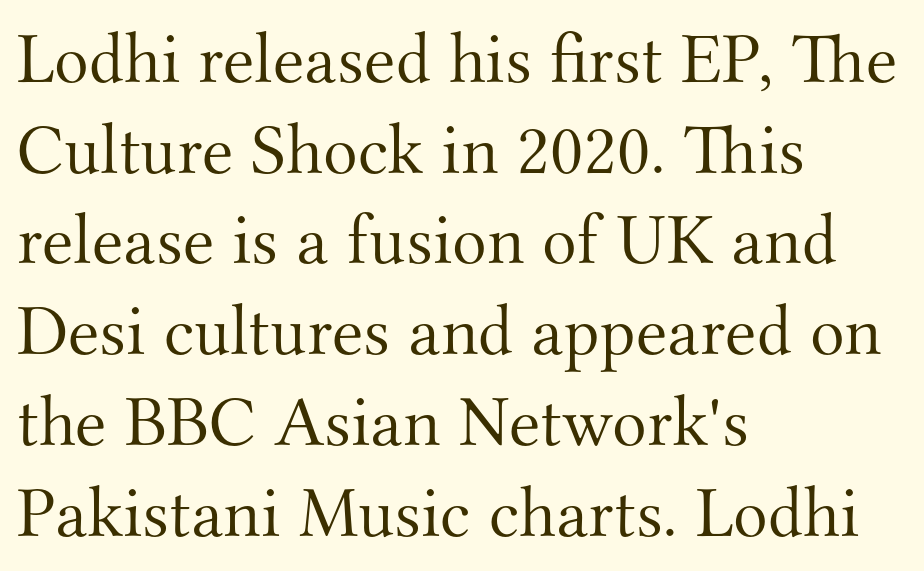
Q: Is the text bold? A: No.
Q: Is the text italic (slanted)? A: No, it is upright.
Q: Is the typeface a serif or a sans-serif typeface? A: Serif.
Q: Is the text underlined? A: No.
Q: How is the paragraph aligned? A: Left-aligned.
Q: Is the spacing between letters normal or unusually wide? A: Normal.
Q: Is the spacing between lines tight, normal or loose? A: Normal.
Q: Width (condensed, normal, or wide)? A: Normal.
Q: Stroke contrast? A: Medium.
Q: x-height? A: Small.
Q: Monospaced? A: No.
